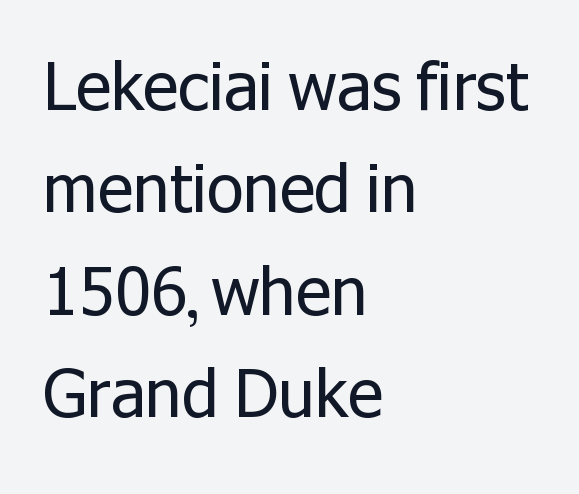
The image shows 66 px regular-weight sans-serif type, upright; set left-aligned, normal line spacing (1.55x), normal letter spacing, not underlined; low stroke contrast and a medium x-height.
